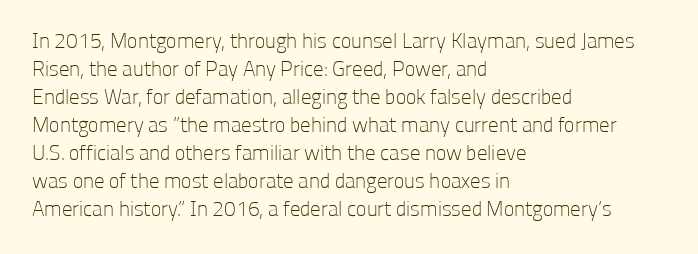
The paragraph has a hard left edge and a soft right edge. Rows of type keep a routine distance in the vertical direction. The letters sit at their default tracking, neither squeezed nor spread. Posture: vertical.
